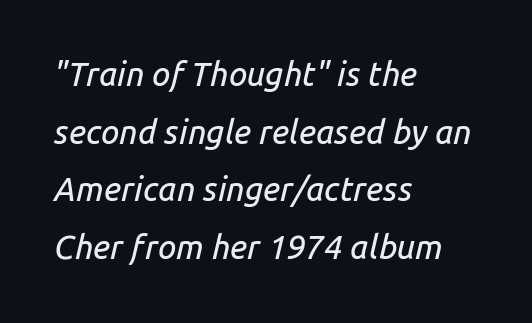
The horizontal fit of the characters is conventional and even. The paragraph has a hard left edge and a soft right edge. Bare-footed words on every line. Notice how the stems are inclined rather than vertical — that's the hallmark of italics. Do the characters align in a grid? No, the font is proportional.
